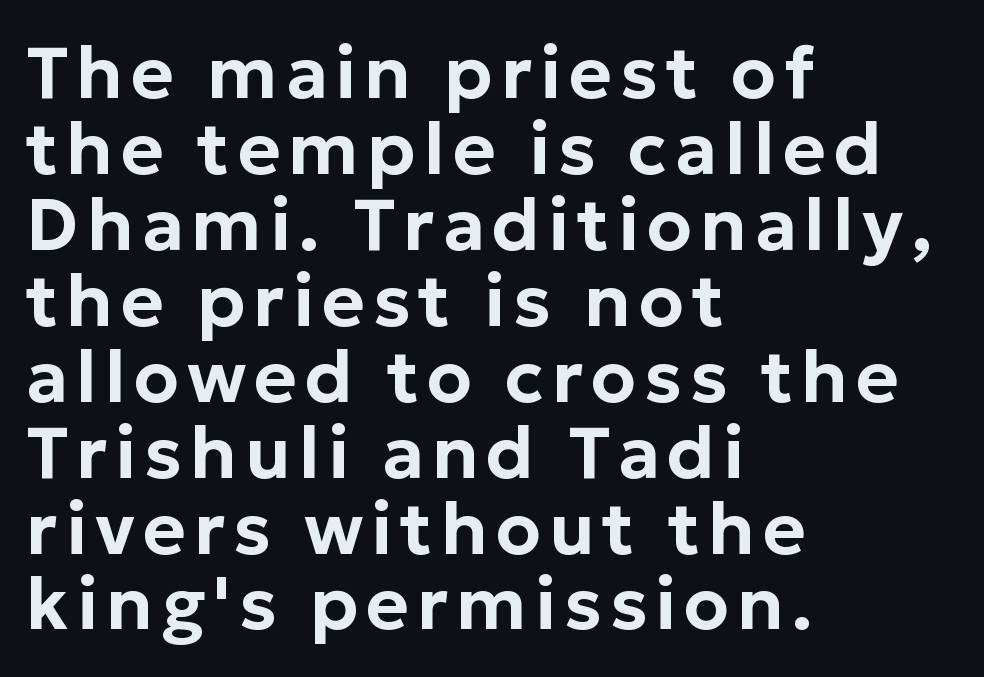
{"serif": "no", "italic": "no", "width": "normal", "stroke_contrast": "low", "x_height": "medium", "monospaced": "no", "underline": "no", "align": "left", "line_spacing": "tight", "line_spacing_ratio": 1.04, "glyph_px": 73}
